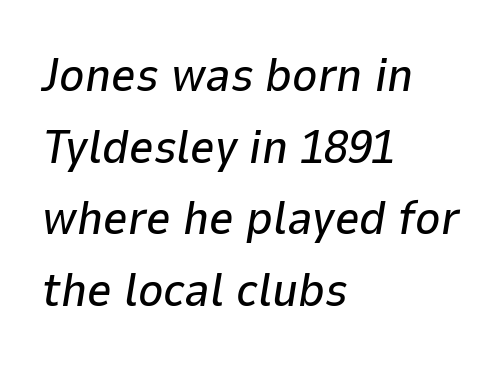
{"italic": "yes", "lean": "right", "slant_degrees": 9, "width": "normal", "stroke_contrast": "low", "x_height": "medium", "monospaced": "no", "underline": "no", "align": "left", "line_spacing": "normal", "line_spacing_ratio": 1.49, "letter_spacing": "normal", "letter_spacing_em": 0.0, "glyph_px": 48}
